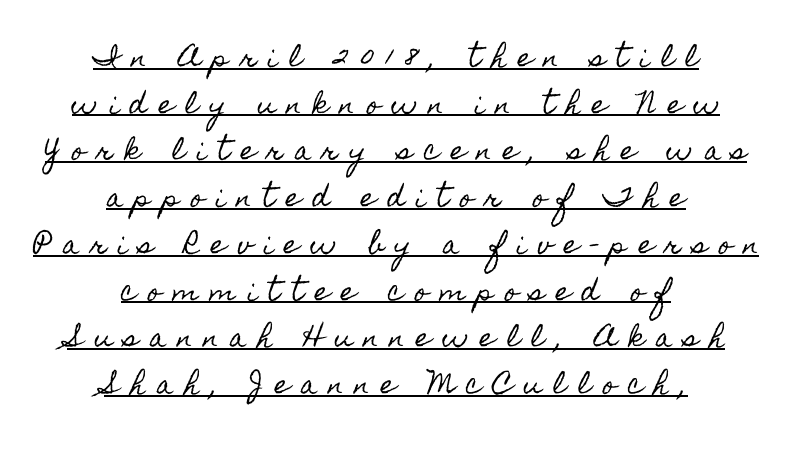
{"underline": "yes", "align": "center", "line_spacing_ratio": 1.87, "letter_spacing": "wide", "letter_spacing_em": 0.46, "glyph_px": 25}
